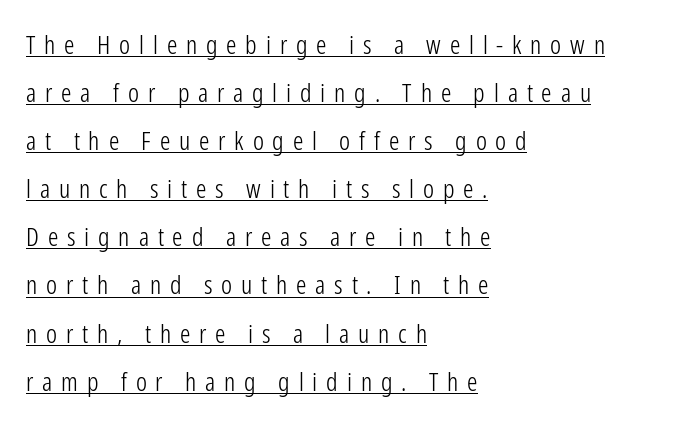
The image shows 26 px text type, upright; set left-aligned, line spacing 1.85x, unusually wide letter spacing (+0.34 em), underlined.
